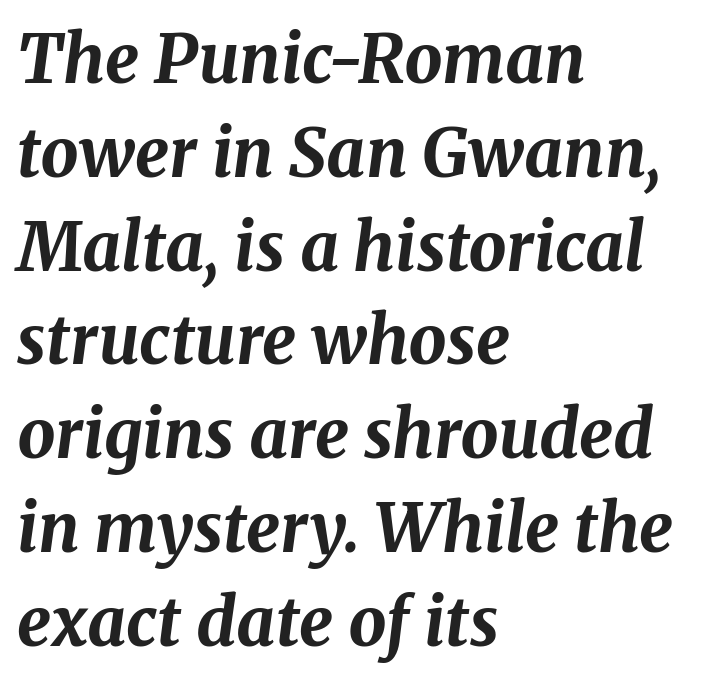
{"italic": "yes", "lean": "right", "slant_degrees": 8, "bold": "yes", "weight": "bold", "width": "normal", "stroke_contrast": "medium", "x_height": "medium", "monospaced": "no", "underline": "no", "align": "left", "line_spacing": "normal", "line_spacing_ratio": 1.4, "letter_spacing": "normal", "letter_spacing_em": 0.0, "glyph_px": 67}
